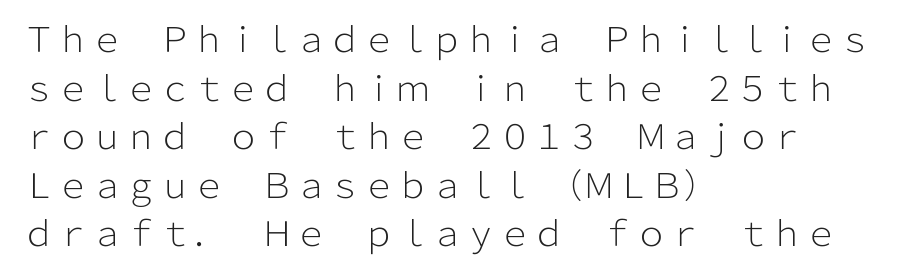
The image shows 34 px light sans-serif type, upright; set left-aligned, normal line spacing (1.43x), normal letter spacing, not underlined; low stroke contrast and a medium x-height.
